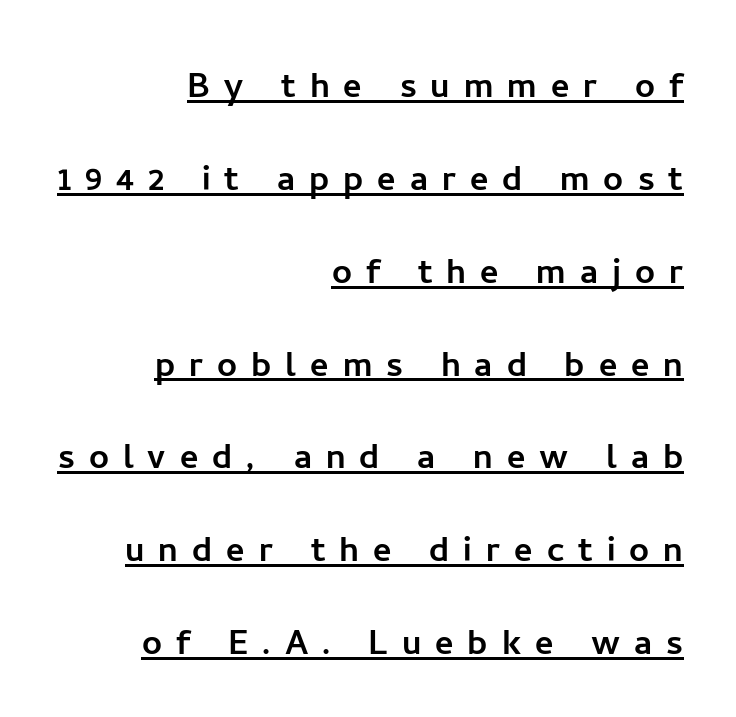
The image shows 44 px sans-serif type, upright; set right-aligned, loose line spacing (2.11x), unusually wide letter spacing (+0.32 em), underlined; low stroke contrast and a medium x-height.
